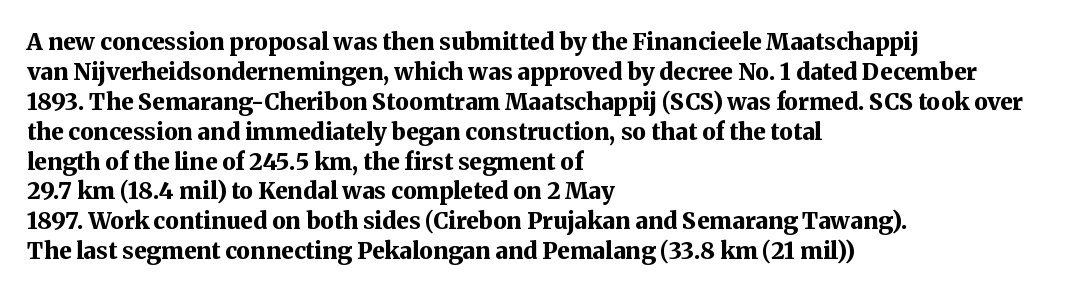
The image shows 23 px bold type, upright; set left-aligned, normal line spacing (1.3x), normal letter spacing, not underlined.
